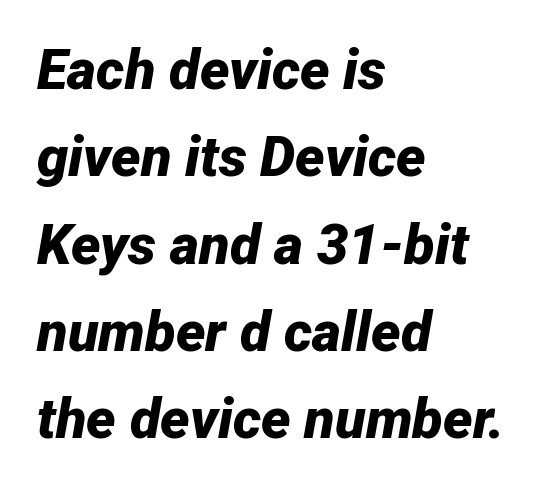
Q: Is the text bold? A: Yes.
Q: Is the text italic (slanted)? A: Yes, it leans right by about 12 degrees.
Q: Is the text underlined? A: No.
Q: How is the paragraph aligned? A: Left-aligned.
Q: Is the spacing between letters normal or unusually wide? A: Normal.
Q: Is the spacing between lines tight, normal or loose? A: Normal.
Q: Width (condensed, normal, or wide)? A: Normal.
Q: Stroke contrast? A: Low.
Q: x-height? A: Medium.
Q: Monospaced? A: No.
